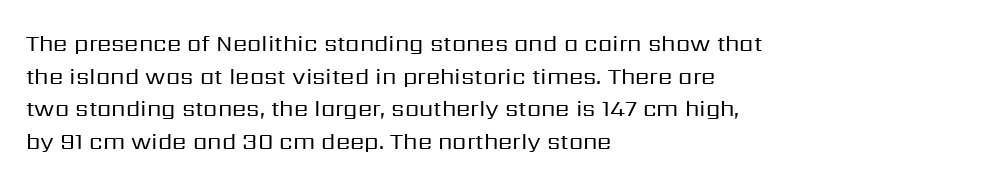
{"italic": "no", "bold": "no", "underline": "no", "align": "left", "line_spacing": "normal", "line_spacing_ratio": 1.42, "letter_spacing": "normal", "letter_spacing_em": 0.0, "glyph_px": 23}
